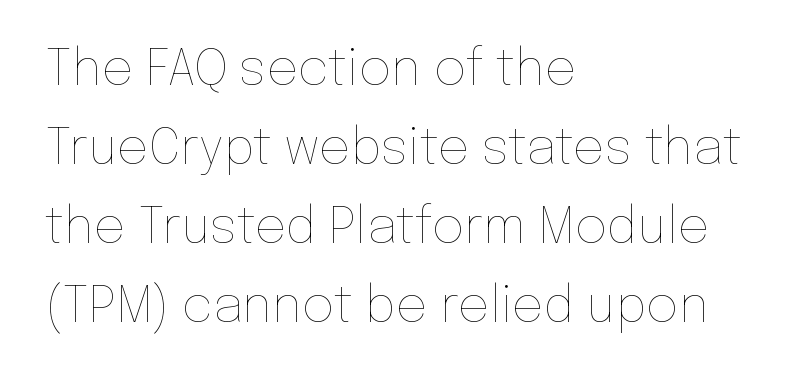
Tall strokes in this sample are plumb rather than angled. Check under the words: just untouched page. You could not count columns in this text — the font is proportionally spaced. Leading: standard.
